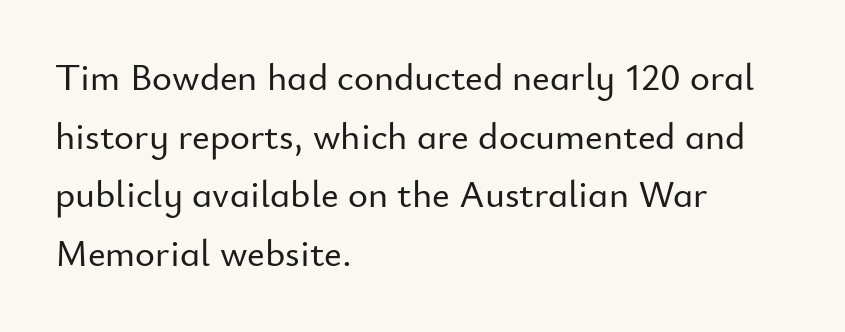
The image shows 38 px sans-serif type, upright; set left-aligned, normal line spacing (1.54x), normal letter spacing, not underlined; low stroke contrast and a small x-height.
